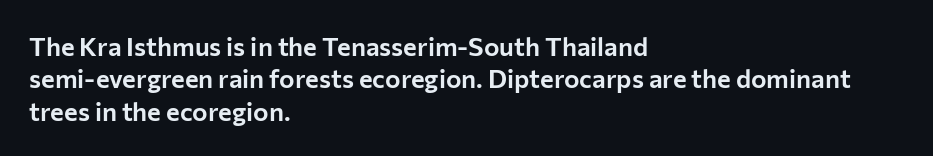
These lines sit exactly where default settings would place them. The letters stand upright; this is a roman face. Typeset ragged right — the left edge is the straight one. Just letters on the line, the space beneath them empty. Caption: standard tracking, unaltered.
